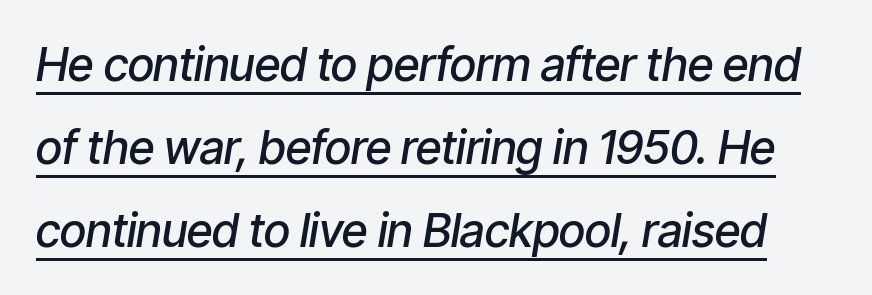
{"italic": "yes", "lean": "right", "slant_degrees": 9, "bold": "semi", "weight": "semibold", "width": "condensed", "stroke_contrast": "low", "x_height": "medium", "monospaced": "no", "underline": "yes", "line_spacing_ratio": 1.8, "letter_spacing": "normal", "letter_spacing_em": 0.0, "glyph_px": 46}
